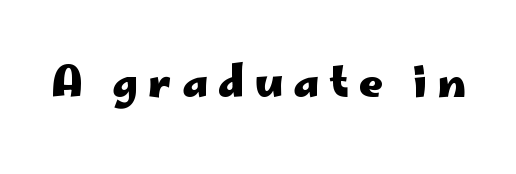
Q: Is the text bold? A: Yes.
Q: Is the text italic (slanted)? A: No, it is upright.
Q: Is the typeface a serif or a sans-serif typeface? A: Sans-serif.
Q: Is the text underlined? A: No.
Q: Is the spacing between letters normal or unusually wide? A: Unusually wide.
Q: Width (condensed, normal, or wide)? A: Wide.
Q: Stroke contrast? A: Low.
Q: x-height? A: Small.
Q: Monospaced? A: No.
